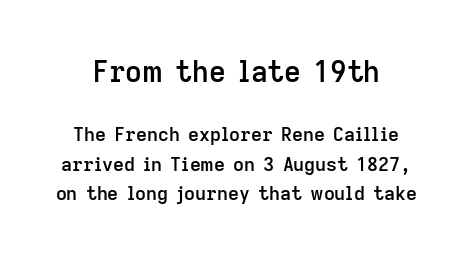
The image shows 29 px semibold sans-serif type, upright; set normal line spacing (1.57x), normal letter spacing, not underlined; the first (top) block is 1.53x larger; low stroke contrast and a medium x-height.
